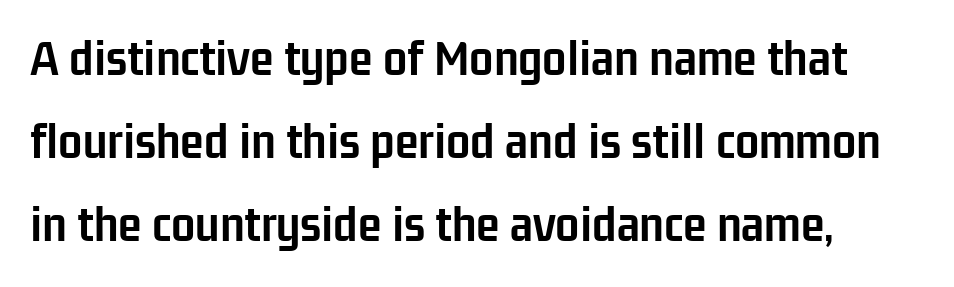
It's the straight-up-and-down kind of type. How heavy is the stroke? Heavy — this is a bold. What's the leading like? Ordinary, nothing unusual. Does extra space separate the letters? No, they use regular spacing. Looks like regular typesetting: each glyph gets only the width it needs. The specimen omits any rule beneath the text block's lines.
